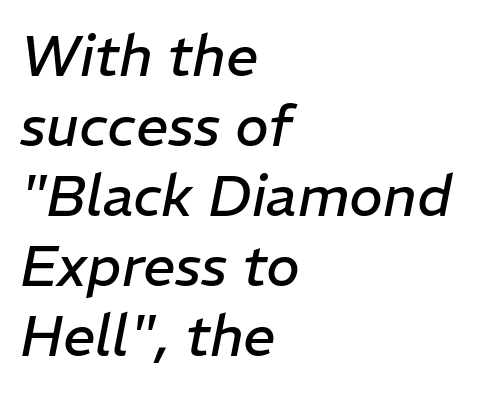
{"italic": "yes", "lean": "right", "slant_degrees": 11, "bold": "no", "weight": "regular", "width": "normal", "stroke_contrast": "low", "x_height": "medium", "monospaced": "no", "underline": "no", "align": "left", "line_spacing_ratio": 1.23, "letter_spacing": "normal", "letter_spacing_em": 0.0, "glyph_px": 57}
